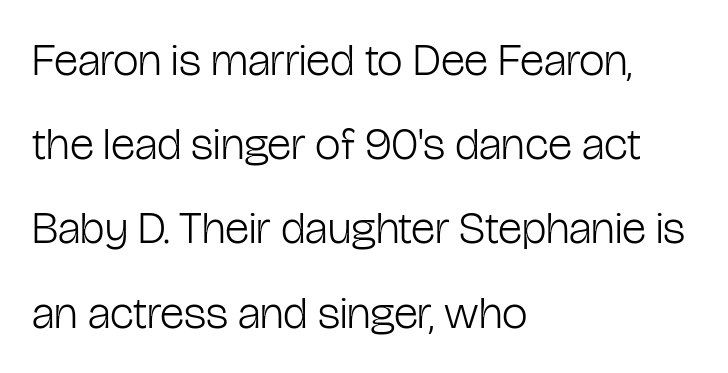
{"serif": "no", "italic": "no", "bold": "no", "weight": "light", "width": "condensed", "stroke_contrast": "low", "x_height": "medium", "monospaced": "no", "underline": "no", "align": "left", "line_spacing_ratio": 1.83, "letter_spacing": "normal", "letter_spacing_em": 0.0, "glyph_px": 46}
